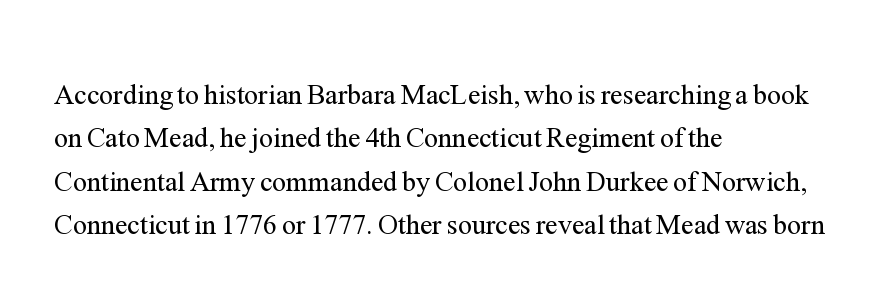
{"serif": "yes", "italic": "no", "bold": "no", "weight": "regular", "width": "normal", "stroke_contrast": "medium", "x_height": "medium", "monospaced": "no", "underline": "no", "align": "left", "line_spacing": "normal", "line_spacing_ratio": 1.55, "letter_spacing": "normal", "letter_spacing_em": 0.0, "glyph_px": 28}
